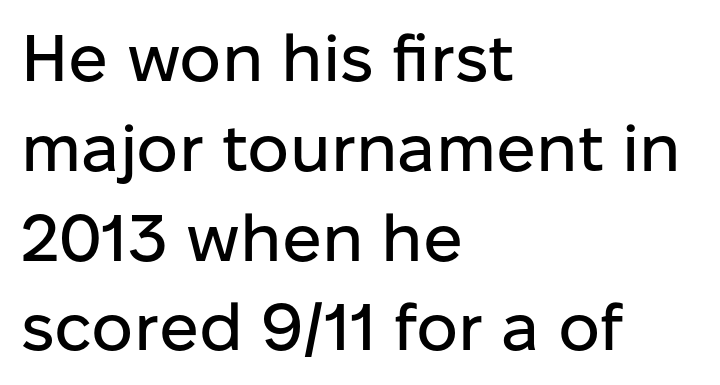
{"serif": "no", "italic": "no", "width": "normal", "stroke_contrast": "low", "x_height": "medium", "monospaced": "no", "underline": "no", "align": "left", "line_spacing": "normal", "line_spacing_ratio": 1.36, "letter_spacing": "normal", "letter_spacing_em": 0.0, "glyph_px": 66}
